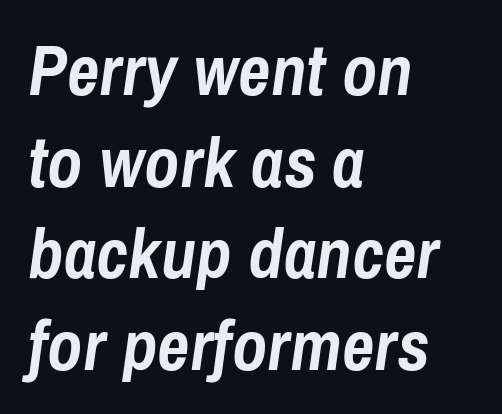
{"italic": "yes", "lean": "right", "slant_degrees": 8, "bold": "yes", "weight": "semibold", "width": "condensed", "stroke_contrast": "low", "x_height": "medium", "monospaced": "no", "underline": "no", "align": "left", "line_spacing": "normal", "line_spacing_ratio": 1.29, "letter_spacing": "normal", "letter_spacing_em": 0.0, "glyph_px": 71}
